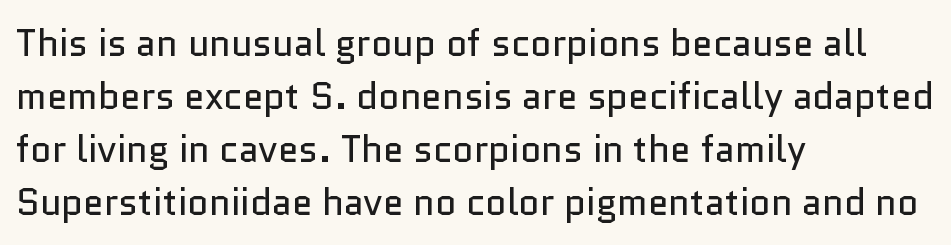
The image shows 37 px regular-weight sans-serif type, upright; set left-aligned, normal line spacing (1.43x), normal letter spacing, not underlined; low stroke contrast and a medium x-height.
